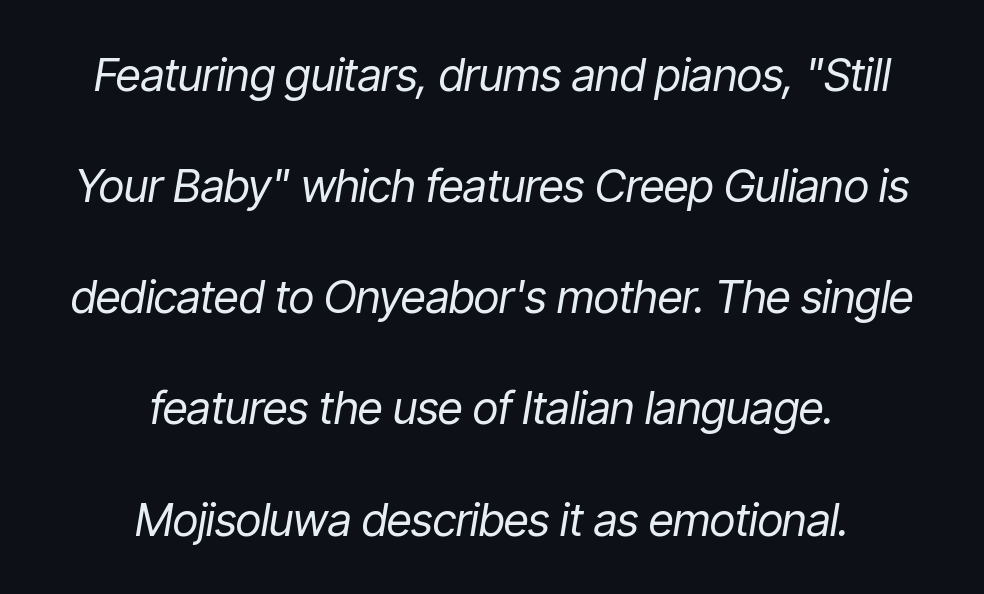
{"italic": "yes", "lean": "right", "slant_degrees": 9, "bold": "no", "weight": "regular", "width": "condensed", "stroke_contrast": "low", "x_height": "medium", "monospaced": "no", "underline": "no", "align": "center", "line_spacing": "loose", "line_spacing_ratio": 2.47, "letter_spacing": "normal", "letter_spacing_em": 0.0, "glyph_px": 45}
